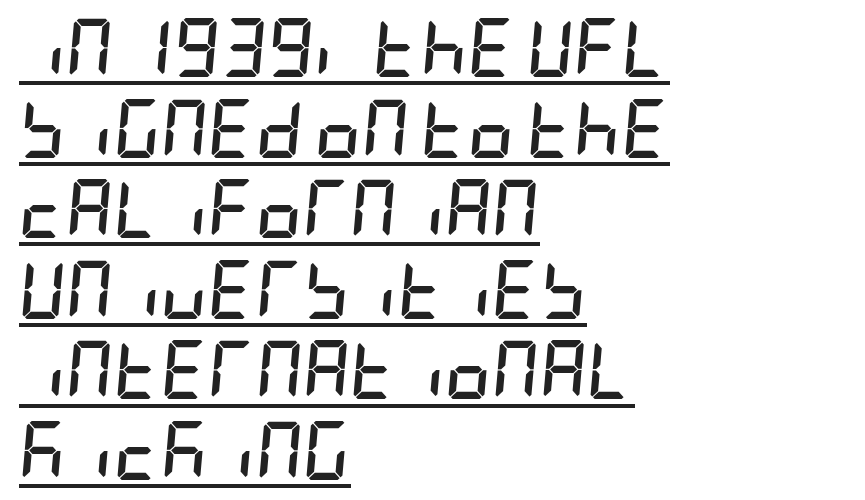
The image shows 58 px semibold, condensed type, italic (leaning right); set left-aligned, normal line spacing (1.39x), normal letter spacing, underlined; low stroke contrast and a large x-height.
